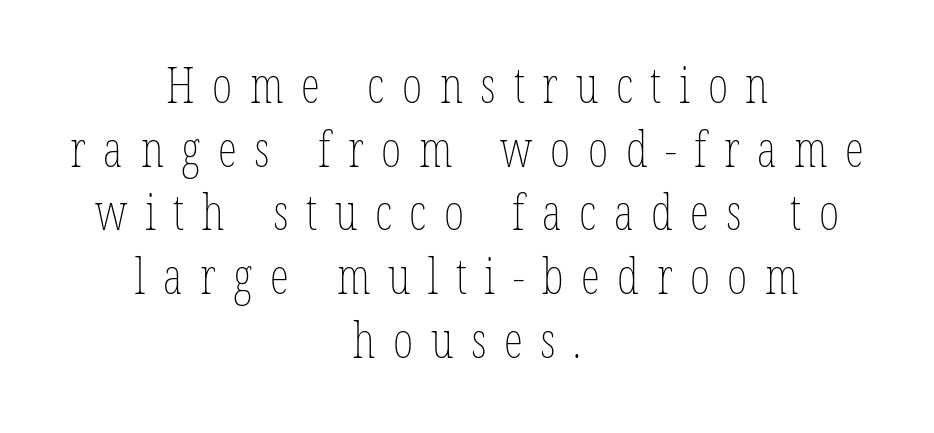
{"italic": "no", "bold": "no", "weight": "thin", "width": "condensed", "stroke_contrast": "low", "x_height": "medium", "monospaced": "no", "underline": "no", "align": "center", "line_spacing": "normal", "line_spacing_ratio": 1.3, "letter_spacing": "wide", "letter_spacing_em": 0.36, "glyph_px": 49}
